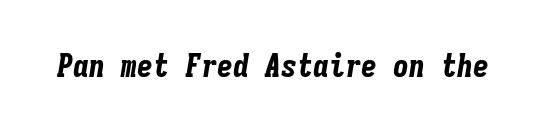
Q: Is the text bold? A: Yes.
Q: Is the text italic (slanted)? A: Yes, it leans right by about 9 degrees.
Q: Is the text underlined? A: No.
Q: Is the spacing between letters normal or unusually wide? A: Normal.
Q: Width (condensed, normal, or wide)? A: Condensed.
Q: Stroke contrast? A: Low.
Q: x-height? A: Medium.
Q: Monospaced? A: Yes.
